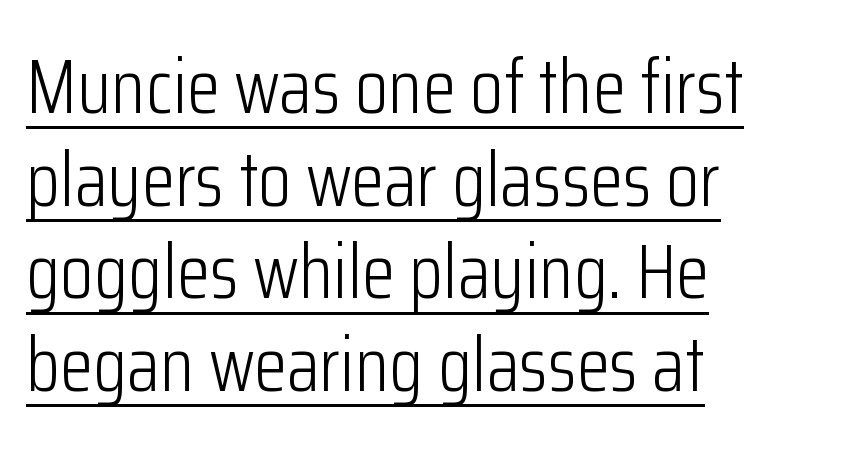
This is not heavy type; no bold has been used. These lines are composed in type without serifs. In CSS terms this would be text-align: left. Do the characters align in a grid? No, the font is proportional.
